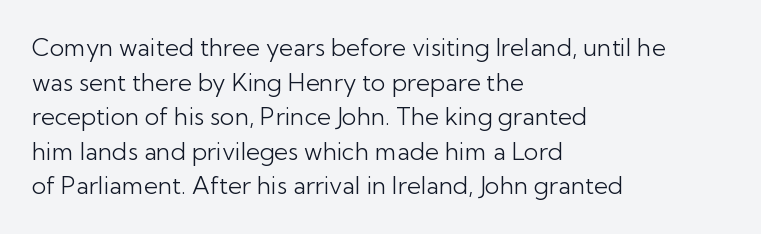
The image shows 24 px text type, upright; set left-aligned, normal line spacing (1.44x), normal letter spacing, not underlined.
